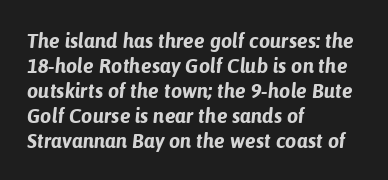
{"italic": "yes", "lean": "right", "slant_degrees": 6, "bold": "yes", "underline": "no", "align": "left", "line_spacing": "normal", "line_spacing_ratio": 1.25, "letter_spacing": "normal", "letter_spacing_em": 0.0, "glyph_px": 20}
